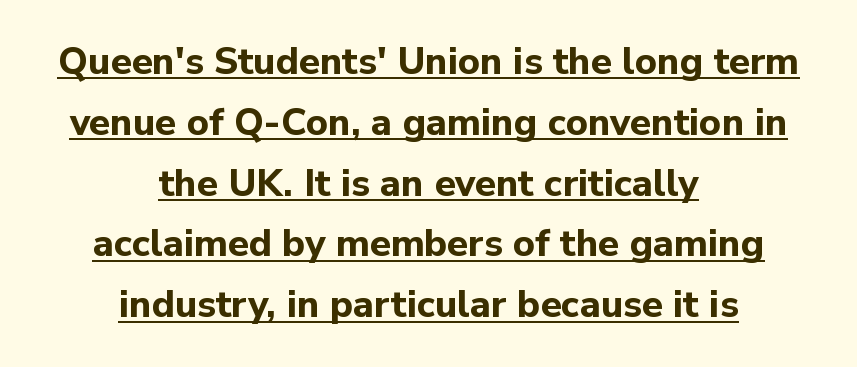
The image shows 38 px bold sans-serif type, upright; set centered, normal line spacing (1.6x), normal letter spacing, underlined; low stroke contrast and a medium x-height.
